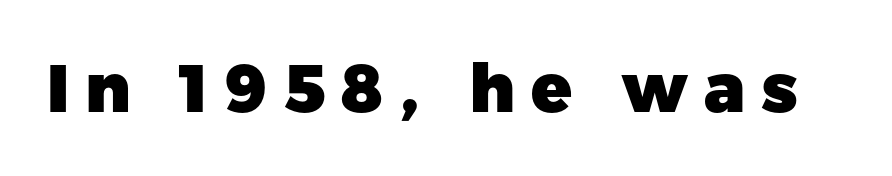
The image shows 67 px heavy sans-serif type, upright; set unusually wide letter spacing (+0.24 em), not underlined; low stroke contrast and a medium x-height.
